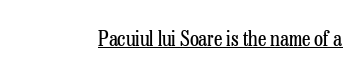
Q: Is the text bold? A: No.
Q: Is the text italic (slanted)? A: No, it is upright.
Q: Is the text underlined? A: Yes.
Q: Is the spacing between letters normal or unusually wide? A: Normal.
